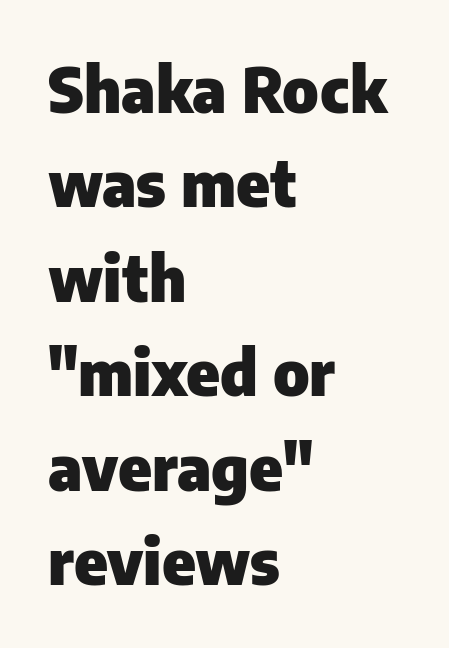
The image shows 63 px heavy sans-serif type, upright; set left-aligned, normal line spacing (1.5x), normal letter spacing, not underlined; low stroke contrast and a medium x-height.
